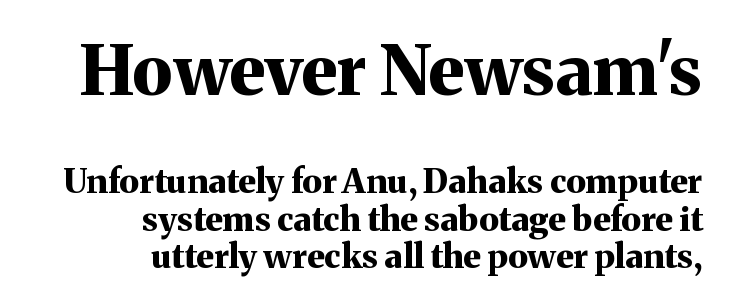
Font category for this specimen: serif. This sample trades vertical openness for compactness between lines. Lines of text with bare space underneath. If you drew a ruler down the right edge, every line would touch it.
